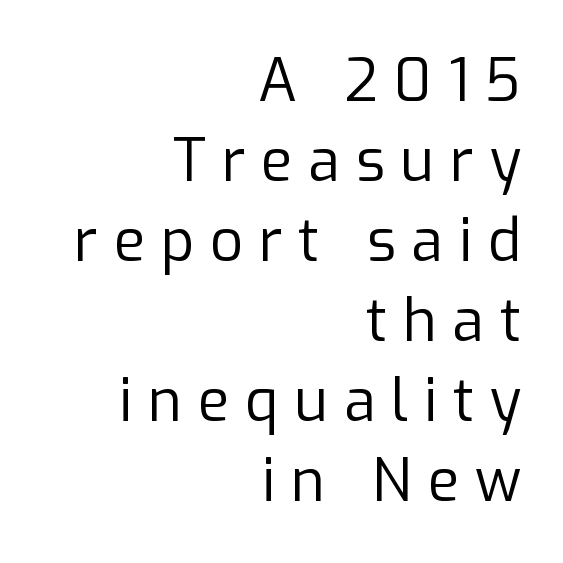
{"serif": "no", "italic": "no", "bold": "no", "weight": "regular", "width": "normal", "stroke_contrast": "low", "x_height": "medium", "monospaced": "no", "underline": "no", "align": "right", "line_spacing": "normal", "line_spacing_ratio": 1.38, "letter_spacing": "wide", "letter_spacing_em": 0.27, "glyph_px": 58}
